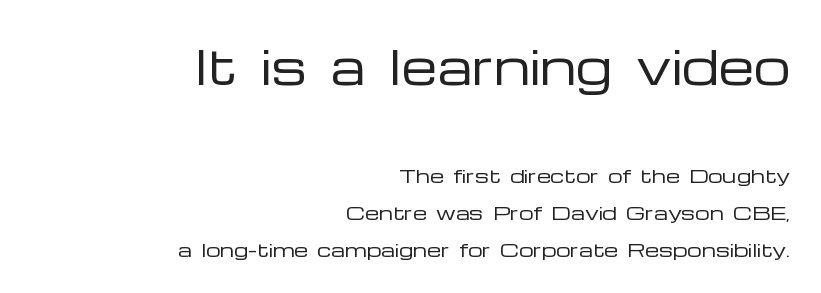
Compared with a flush-left layout, this one pins lines to the opposite, right side. Whoever set this made the first block the dominant, larger element. Tracking value appears to be zero — textbook default spacing. The designer went with a sans here, leaving each stem footless. Quick note: not italic, upright.
